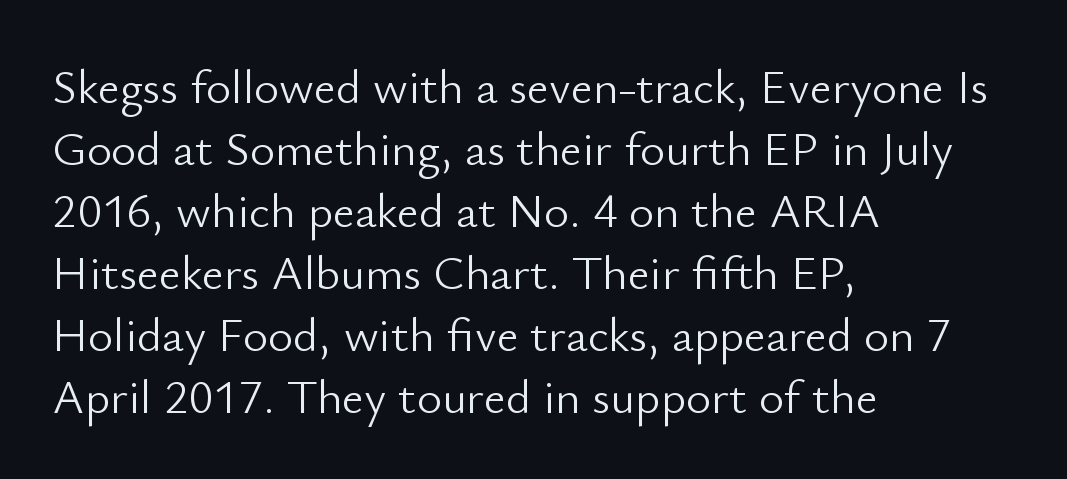
Nope, not italic — everything's standing straight. The face used here is a sans, in the tradition of grotesques and geometrics. Whoever set this chose a conventional vertical rhythm. Stems and bowls with no extra thickness — not bold.
